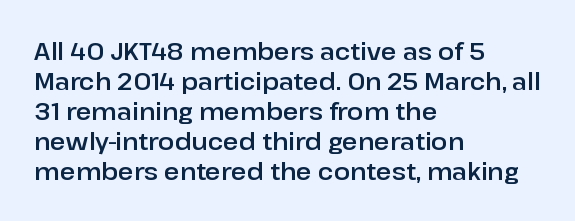
The image shows 24 px text type, upright; set left-aligned, normal line spacing (1.25x), normal letter spacing, not underlined.
